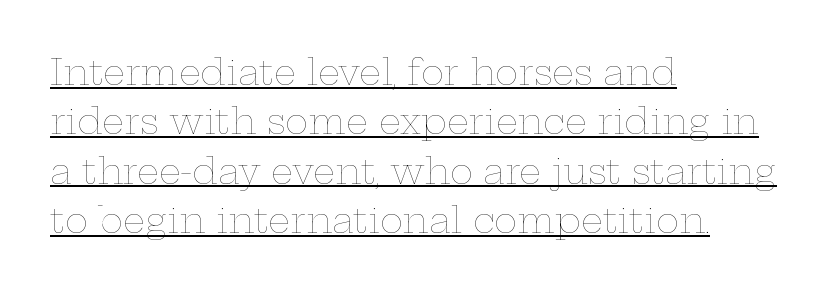
Q: Is the text bold? A: No.
Q: Is the text italic (slanted)? A: No, it is upright.
Q: Is the text underlined? A: Yes.
Q: How is the paragraph aligned? A: Left-aligned.
Q: Is the spacing between letters normal or unusually wide? A: Normal.
Q: Is the spacing between lines tight, normal or loose? A: Normal.
Q: Width (condensed, normal, or wide)? A: Wide.
Q: Stroke contrast? A: Low.
Q: x-height? A: Medium.
Q: Monospaced? A: No.
